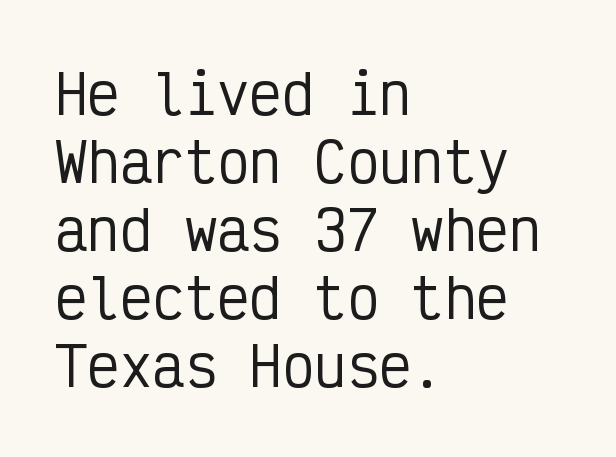
The image shows 54 px condensed sans-serif type, upright, monospaced; set left-aligned, normal line spacing (1.26x), normal letter spacing, not underlined; low stroke contrast and a medium x-height.
